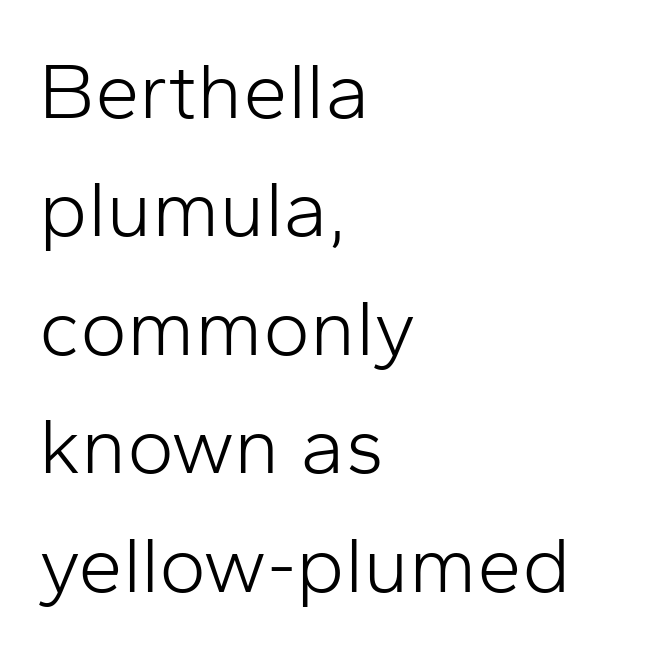
Q: Is the text bold? A: No.
Q: Is the text italic (slanted)? A: No, it is upright.
Q: Is the typeface a serif or a sans-serif typeface? A: Sans-serif.
Q: Is the text underlined? A: No.
Q: How is the paragraph aligned? A: Left-aligned.
Q: Is the spacing between letters normal or unusually wide? A: Normal.
Q: Is the spacing between lines tight, normal or loose? A: Normal.
Q: Width (condensed, normal, or wide)? A: Normal.
Q: Stroke contrast? A: Low.
Q: x-height? A: Medium.
Q: Monospaced? A: No.
